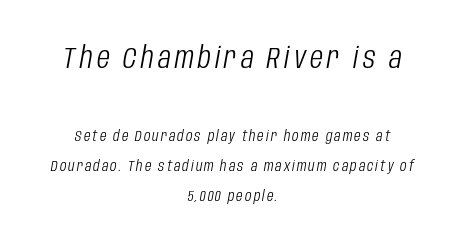
Note the varied advance widths — an 'i' is clearly narrower than an 'm'. Slant detected: the letters are inclined. Caption: multi-line text, centered on the measure. Weight: regular or lighter. The strip under each line holds only bare page. What's the leading like? Stretched, with rows far apart.
